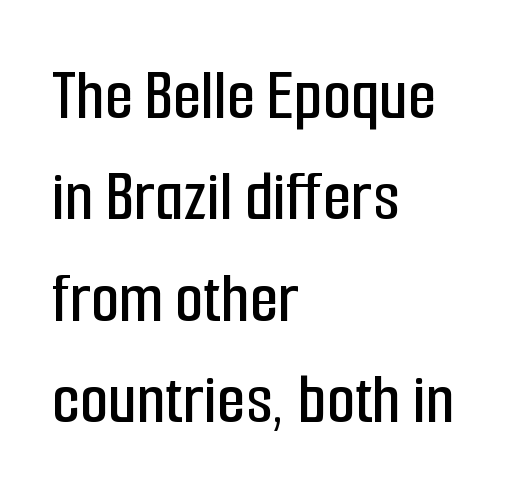
Q: Is the text italic (slanted)? A: No, it is upright.
Q: Is the typeface a serif or a sans-serif typeface? A: Sans-serif.
Q: Is the text underlined? A: No.
Q: How is the paragraph aligned? A: Left-aligned.
Q: Is the spacing between letters normal or unusually wide? A: Normal.
Q: Is the spacing between lines tight, normal or loose? A: Normal.
Q: Width (condensed, normal, or wide)? A: Condensed.
Q: Stroke contrast? A: Low.
Q: x-height? A: Medium.
Q: Monospaced? A: No.
